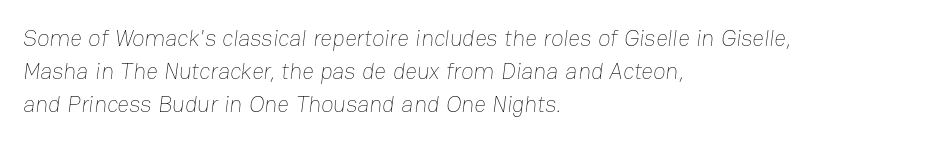
{"bold": "no", "underline": "no", "align": "left", "line_spacing": "normal", "line_spacing_ratio": 1.43, "letter_spacing": "normal", "letter_spacing_em": 0.0, "glyph_px": 23}
